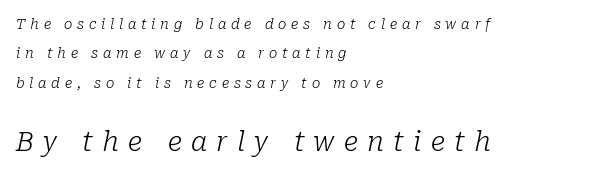
The image shows 27 px text type, italic (leaning right); set left-aligned, loose line spacing (2.09x), unusually wide letter spacing (+0.34 em), not underlined; the second (bottom) block is 1.93x larger.
